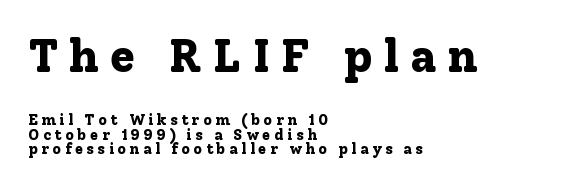
{"serif": "yes", "italic": "no", "bold": "yes", "weight": "bold", "width": "normal", "stroke_contrast": "low", "x_height": "medium", "monospaced": "no", "underline": "no", "align": "left", "line_spacing": "tight", "line_spacing_ratio": 0.98, "letter_spacing": "wide", "letter_spacing_em": 0.23, "larger_block": "first", "size_ratio": 3.07, "glyph_px": 46}
